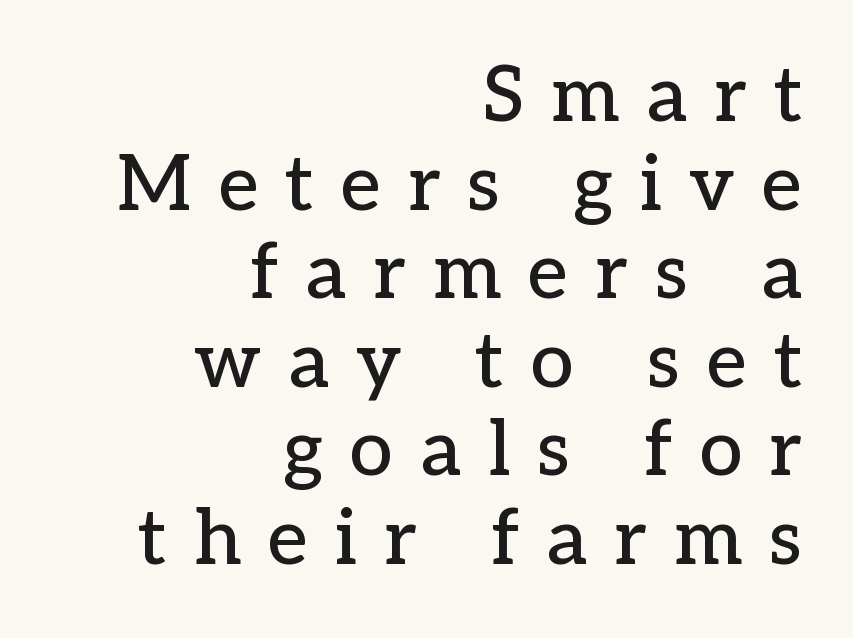
Q: Is the text italic (slanted)? A: No, it is upright.
Q: Is the typeface a serif or a sans-serif typeface? A: Serif.
Q: Is the text underlined? A: No.
Q: How is the paragraph aligned? A: Right-aligned.
Q: Is the spacing between letters normal or unusually wide? A: Unusually wide.
Q: Is the spacing between lines tight, normal or loose? A: Tight.
Q: Width (condensed, normal, or wide)? A: Normal.
Q: Stroke contrast? A: Low.
Q: x-height? A: Medium.
Q: Monospaced? A: No.
